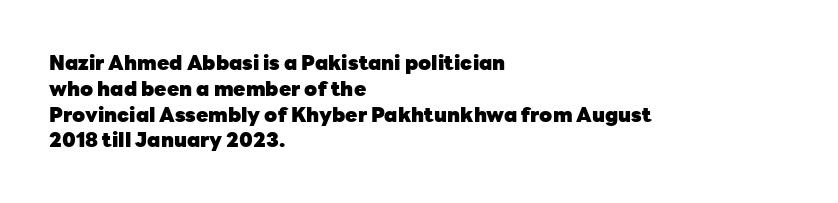
Q: Is the text bold? A: Yes.
Q: Is the text italic (slanted)? A: No, it is upright.
Q: Is the text underlined? A: No.
Q: How is the paragraph aligned? A: Left-aligned.
Q: Is the spacing between letters normal or unusually wide? A: Normal.
Q: Is the spacing between lines tight, normal or loose? A: Normal.
